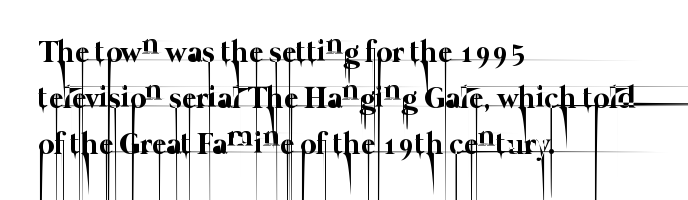
The image shows 31 px thin type; set left-aligned, normal line spacing (1.48x), normal letter spacing, not underlined; low stroke contrast and a medium x-height.
